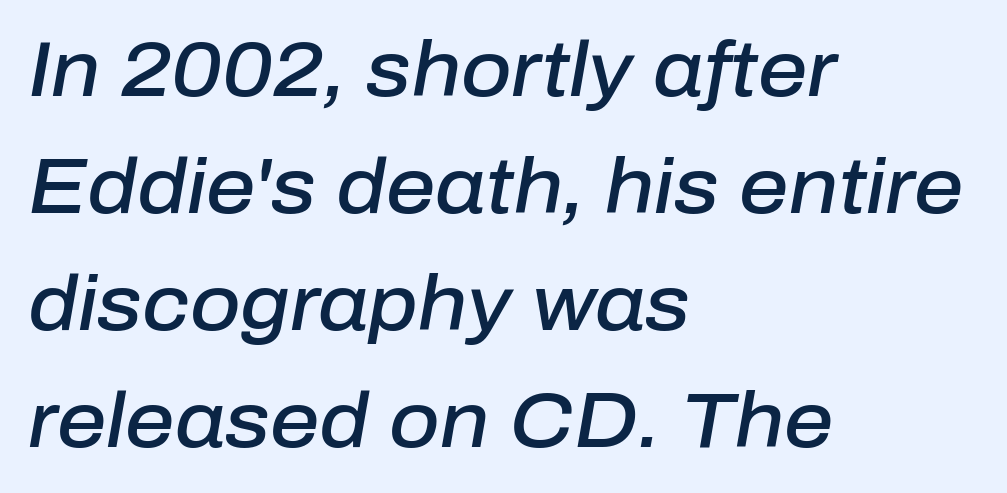
{"italic": "yes", "lean": "right", "slant_degrees": 10, "bold": "semi", "weight": "semibold", "width": "normal", "stroke_contrast": "low", "x_height": "medium", "monospaced": "no", "underline": "no", "align": "left", "line_spacing": "normal", "line_spacing_ratio": 1.52, "letter_spacing": "normal", "letter_spacing_em": 0.0, "glyph_px": 77}
